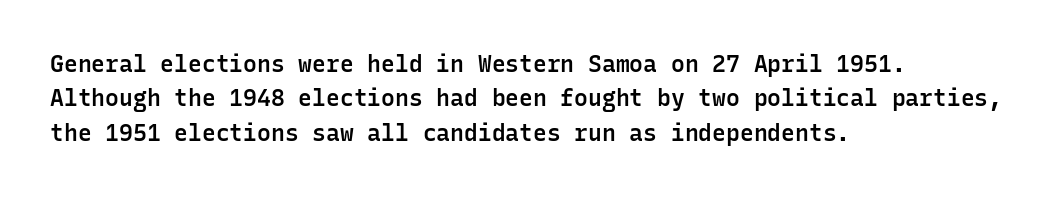
The setting favours the left margin, as ordinary paragraphs usually do. Words float on clear page, feet unadorned. If you measured baseline to baseline, you'd find a middling distance. These words are printed semibold, heavier than regular yet not bold. Does the lettering tilt? It doesn't — this is upright.
